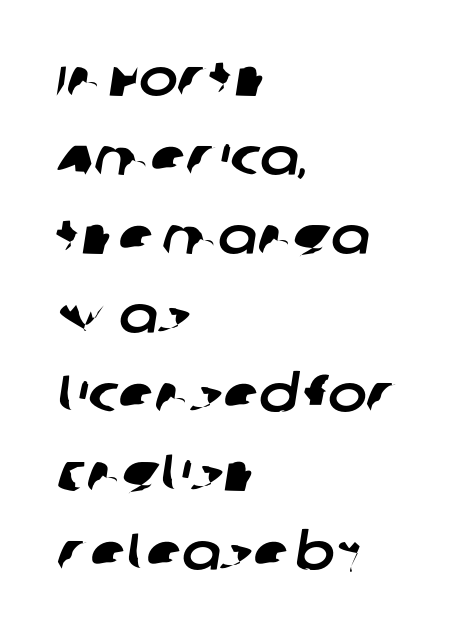
Q: Is the typeface a serif or a sans-serif typeface? A: Sans-serif.
Q: Is the text underlined? A: No.
Q: How is the paragraph aligned? A: Left-aligned.
Q: Is the spacing between letters normal or unusually wide? A: Normal.
Q: Is the spacing between lines tight, normal or loose? A: Normal.
Q: Width (condensed, normal, or wide)? A: Normal.
Q: Stroke contrast? A: Low.
Q: x-height? A: Large.
Q: Monospaced? A: No.
